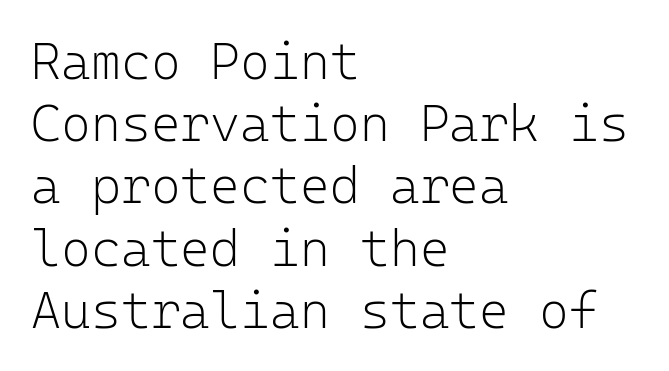
{"serif": "no", "italic": "no", "bold": "no", "weight": "light", "width": "normal", "stroke_contrast": "low", "x_height": "medium", "monospaced": "yes", "underline": "no", "align": "left", "line_spacing_ratio": 1.22, "letter_spacing": "normal", "letter_spacing_em": 0.0, "glyph_px": 51}
